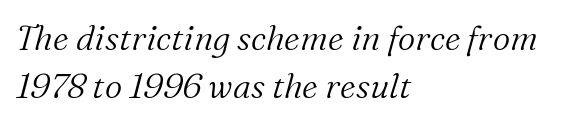
{"serif": "yes", "italic": "yes", "lean": "right", "slant_degrees": 16, "bold": "no", "weight": "light", "width": "normal", "stroke_contrast": "medium", "x_height": "medium", "monospaced": "no", "underline": "no", "align": "left", "line_spacing": "normal", "line_spacing_ratio": 1.42, "letter_spacing": "normal", "letter_spacing_em": 0.0, "glyph_px": 34}
